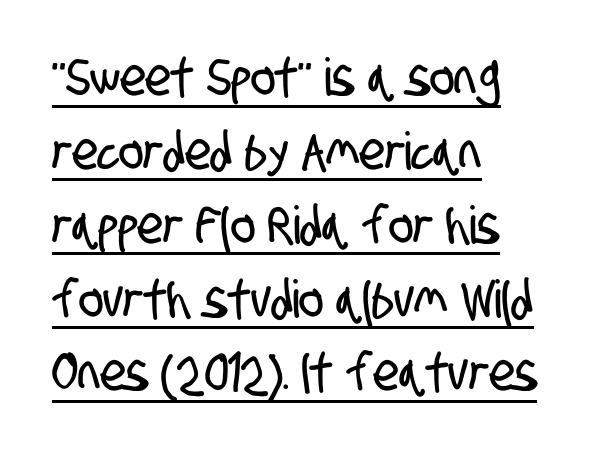
Q: Is the typeface a serif or a sans-serif typeface? A: Sans-serif.
Q: Is the text underlined? A: Yes.
Q: How is the paragraph aligned? A: Left-aligned.
Q: Is the spacing between letters normal or unusually wide? A: Normal.
Q: Is the spacing between lines tight, normal or loose? A: Normal.
Q: Width (condensed, normal, or wide)? A: Condensed.
Q: Stroke contrast? A: Low.
Q: x-height? A: Large.
Q: Monospaced? A: No.
